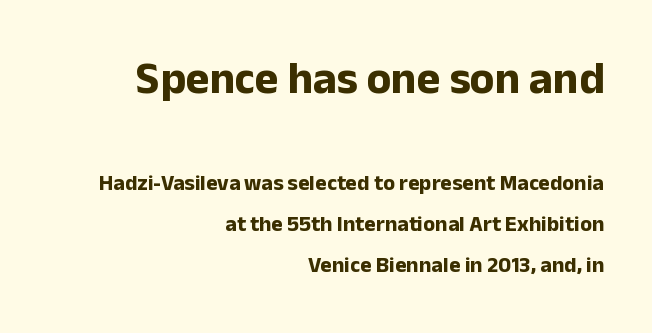
The image shows 45 px bold sans-serif type, upright; set right-aligned, line spacing 1.87x, normal letter spacing, not underlined; the first (top) block is 2.05x larger; low stroke contrast and a medium x-height.
